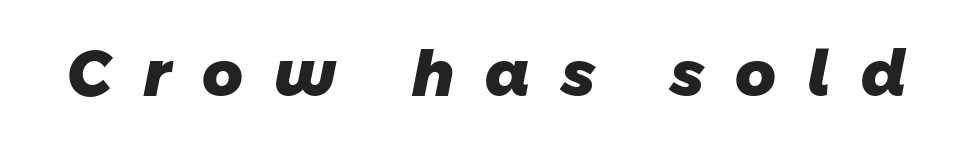
The rendering uses a bold face; every stroke is thick and dark. Glyph-to-glyph distance is far greater than everyday printed text. Classification — sans serif. Think of a printed novel: that variable character pitch is what you see here.
